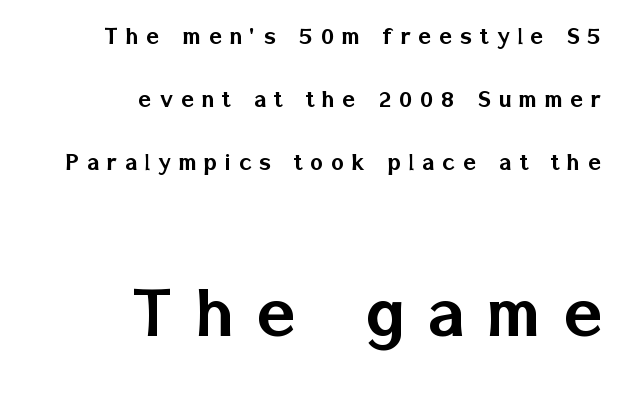
Q: Is the text italic (slanted)? A: No, it is upright.
Q: Is the typeface a serif or a sans-serif typeface? A: Sans-serif.
Q: Is the text underlined? A: No.
Q: How is the paragraph aligned? A: Right-aligned.
Q: Is the spacing between letters normal or unusually wide? A: Unusually wide.
Q: Is the spacing between lines tight, normal or loose? A: Loose.
Q: Which block of text is set in a larger size, the first (top) or the second (bottom)? A: The second (bottom) one.
Q: Width (condensed, normal, or wide)? A: Normal.
Q: Stroke contrast? A: Low.
Q: x-height? A: Medium.
Q: Monospaced? A: No.
